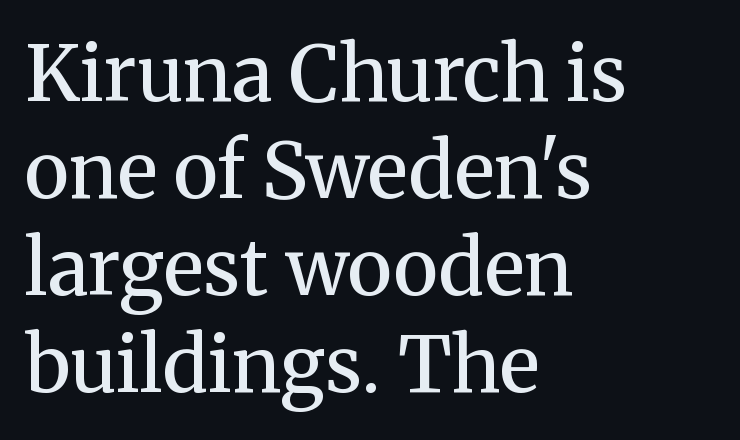
In terms of weight, the rendering is demibold, just under bold. Italic? Not at all — the glyphs are vertical. The text was rendered using a seriffed face with decorative stroke endings. Between one letter and the next there's only the usual sliver of space.
